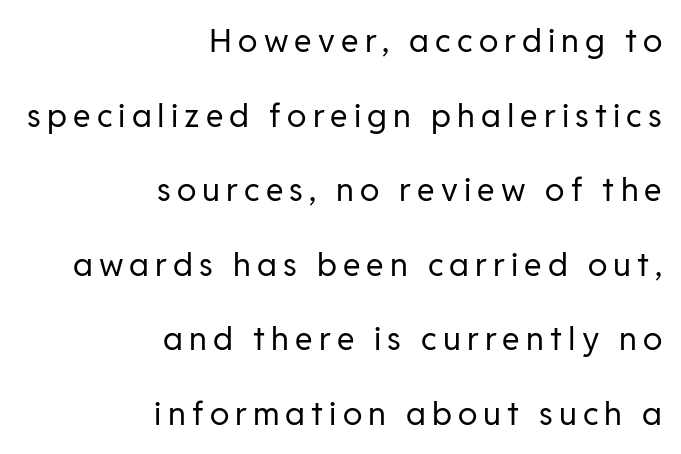
A bare baseline throughout the passage. To sum up the face: it is a sans, with no serifs. Leading: increased. Bold? No — there's no thickening of the strokes.
